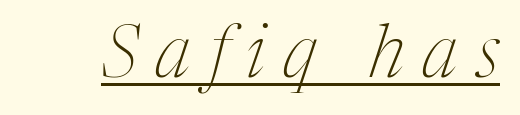
Words appear elongated and porous because spacing is wide. In terms of letterform style, serifs are clearly present. You could not count columns in this text — the font is proportionally spaced. The string is rendered with underlining switched on. The typeface has the unassuming heft of standard copy or less.
